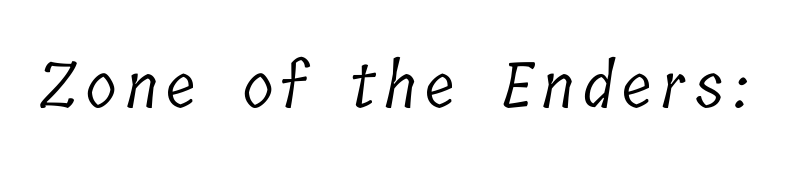
Each row of text sits above clean, open space. On a weight scale, this lands at 450 or below. The rendering uses natural spacing where letterforms have individual widths. Observe the serifs anchoring each vertical stroke in this sample.
